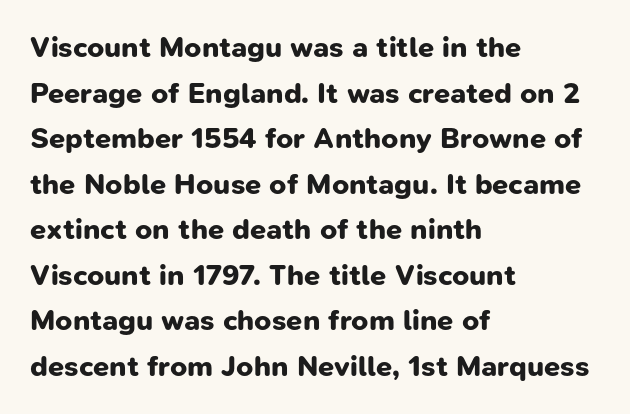
Q: Is the text bold? A: Yes.
Q: Is the typeface a serif or a sans-serif typeface? A: Sans-serif.
Q: Is the text underlined? A: No.
Q: How is the paragraph aligned? A: Left-aligned.
Q: Is the spacing between letters normal or unusually wide? A: Normal.
Q: Is the spacing between lines tight, normal or loose? A: Normal.
Q: Width (condensed, normal, or wide)? A: Normal.
Q: Stroke contrast? A: Low.
Q: x-height? A: Medium.
Q: Monospaced? A: No.
